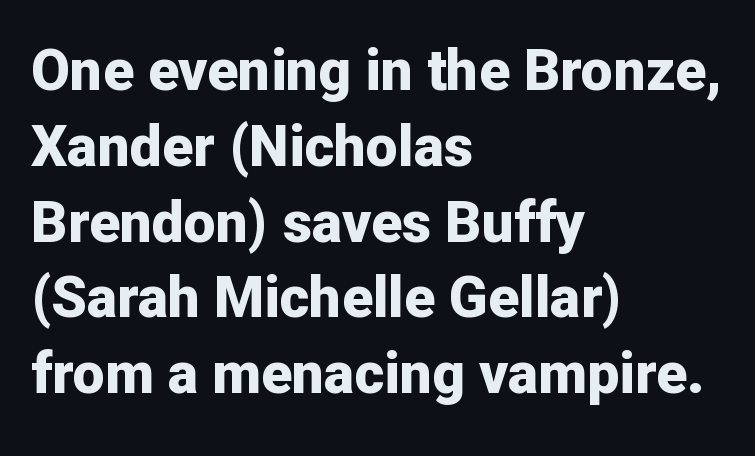
{"serif": "no", "italic": "no", "bold": "yes", "weight": "bold", "width": "normal", "stroke_contrast": "low", "x_height": "medium", "monospaced": "no", "underline": "no", "align": "left", "line_spacing": "normal", "line_spacing_ratio": 1.33, "letter_spacing": "normal", "letter_spacing_em": 0.0, "glyph_px": 57}
